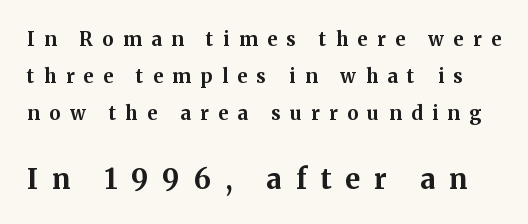
Q: Is the text bold? A: Yes.
Q: Is the text italic (slanted)? A: No, it is upright.
Q: Is the typeface a serif or a sans-serif typeface? A: Serif.
Q: Is the text underlined? A: No.
Q: Is the spacing between letters normal or unusually wide? A: Unusually wide.
Q: Is the spacing between lines tight, normal or loose? A: Loose.
Q: Which block of text is set in a larger size, the first (top) or the second (bottom)? A: The second (bottom) one.
Q: Width (condensed, normal, or wide)? A: Normal.
Q: Stroke contrast? A: Medium.
Q: x-height? A: Medium.
Q: Monospaced? A: No.
